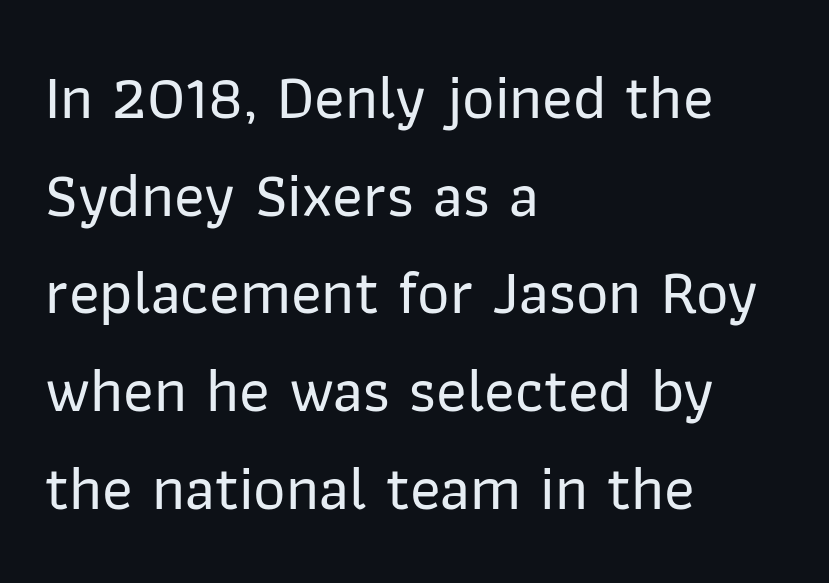
The image shows 63 px sans-serif type, upright; set left-aligned, normal line spacing (1.55x), normal letter spacing, not underlined; low stroke contrast and a medium x-height.
